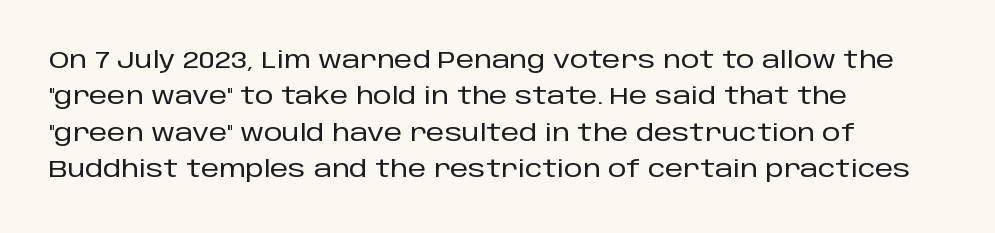
Q: Is the text italic (slanted)? A: No, it is upright.
Q: Is the text underlined? A: No.
Q: How is the paragraph aligned? A: Left-aligned.
Q: Is the spacing between letters normal or unusually wide? A: Normal.
Q: Is the spacing between lines tight, normal or loose? A: Normal.
